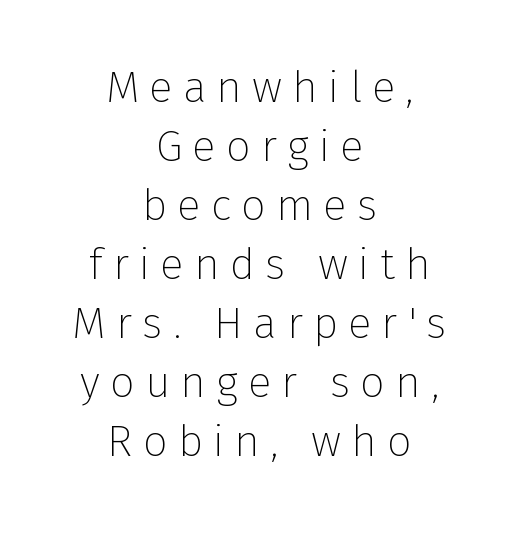
What's the leading like? Ordinary, nothing unusual. The font sits on the lighter half of the weight spectrum, regular included. Note: no serifs on the glyphs. Glance below the letters and you will spot only blank space. The face used here is proportionally spaced, like ordinary book or web type.
